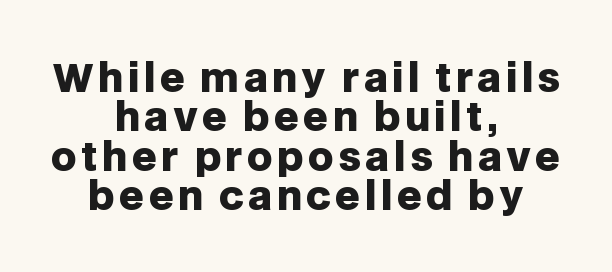
The axis of the letterforms is exactly vertical. Plenty of ink on the page — the face is bold. The paragraph shown floats in the horizontal middle. Bare-footed words on every line. Examine the stroke ends and you'll find no serifs.
